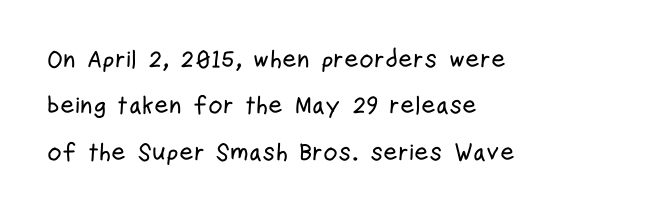
The image shows 25 px text type, upright; set left-aligned, line spacing 1.86x, normal letter spacing, not underlined.
